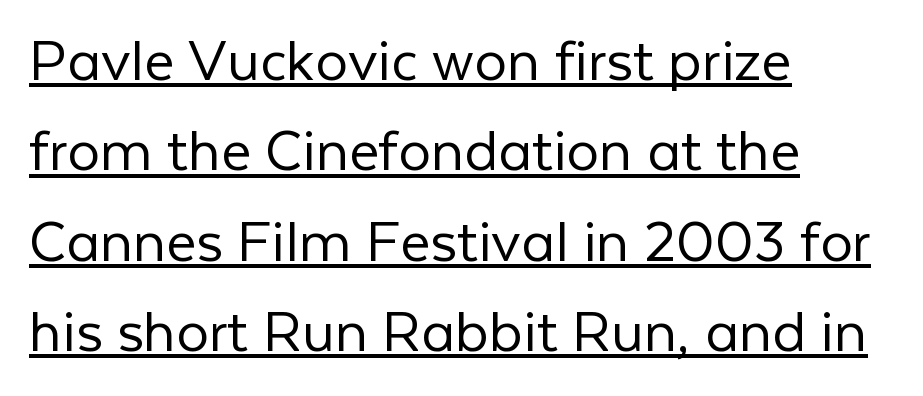
{"serif": "no", "italic": "no", "bold": "no", "weight": "light", "width": "normal", "stroke_contrast": "low", "x_height": "medium", "monospaced": "no", "underline": "yes", "align": "left", "line_spacing": "normal", "line_spacing_ratio": 1.39, "letter_spacing": "normal", "letter_spacing_em": 0.0, "glyph_px": 65}
